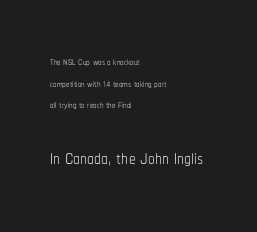
The image shows 27 px text type, upright; set left-aligned, normal line spacing (1.54x), normal letter spacing, not underlined; the second (bottom) block is 1.93x larger.
